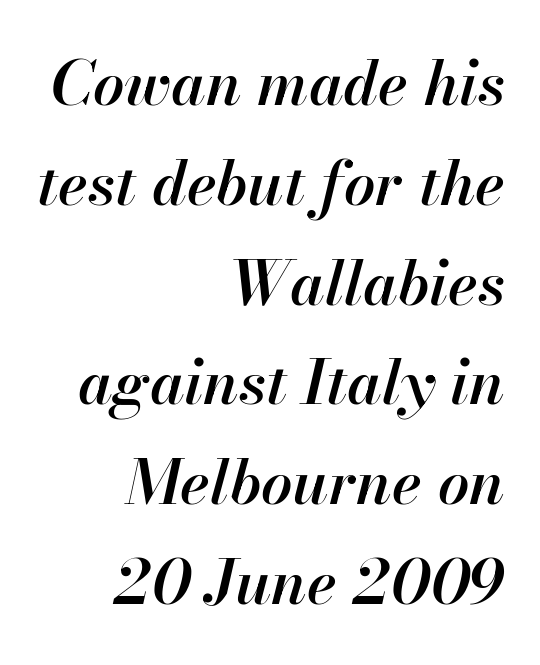
The image shows 62 px semibold type, italic (leaning right); set right-aligned, normal line spacing (1.61x), normal letter spacing, not underlined; high stroke contrast and a small x-height.
